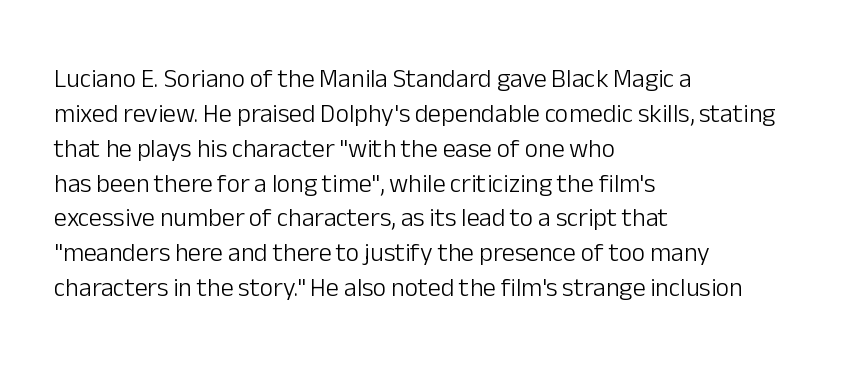
The image shows 26 px text type, upright; set left-aligned, normal line spacing (1.34x), normal letter spacing, not underlined.
